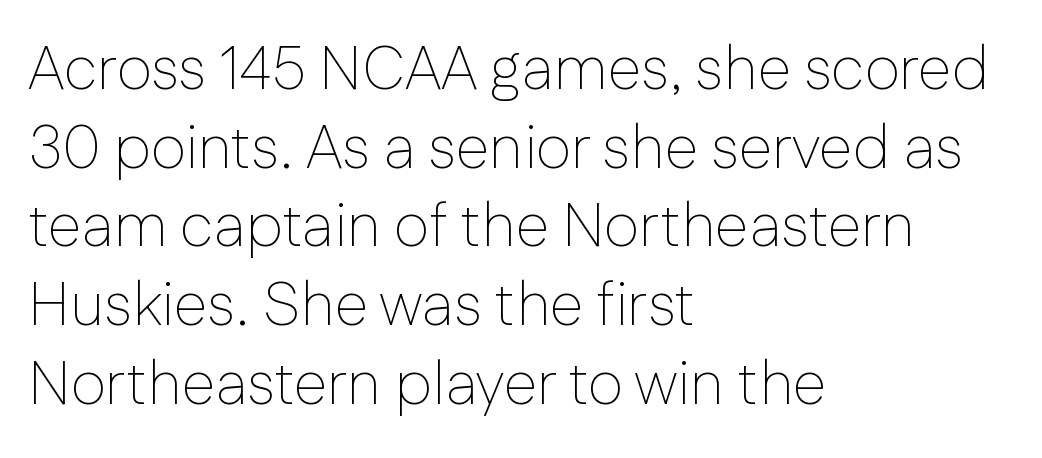
The image shows 61 px thin sans-serif type, upright; set left-aligned, normal line spacing (1.29x), normal letter spacing, not underlined; low stroke contrast and a medium x-height.
